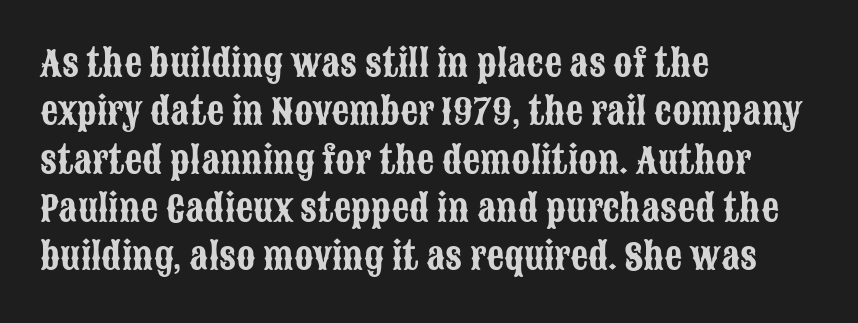
{"serif": "no", "italic": "no", "width": "condensed", "stroke_contrast": "low", "x_height": "large", "monospaced": "no", "underline": "no", "align": "left", "line_spacing": "normal", "line_spacing_ratio": 1.38, "letter_spacing": "normal", "letter_spacing_em": 0.0, "glyph_px": 35}
